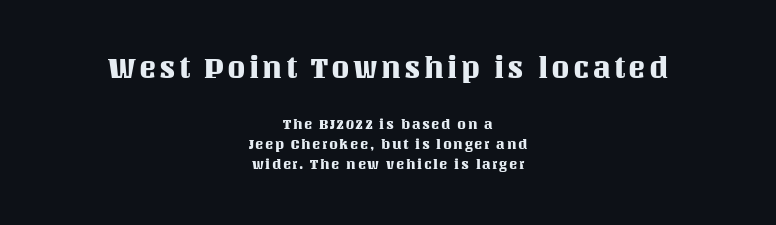
Q: Is the text italic (slanted)? A: No, it is upright.
Q: Is the text underlined? A: No.
Q: How is the paragraph aligned? A: Centered.
Q: Is the spacing between lines tight, normal or loose? A: Normal.
Q: Which block of text is set in a larger size, the first (top) or the second (bottom)? A: The first (top) one.
Q: Width (condensed, normal, or wide)? A: Normal.
Q: Stroke contrast? A: Medium.
Q: x-height? A: Large.
Q: Monospaced? A: No.
